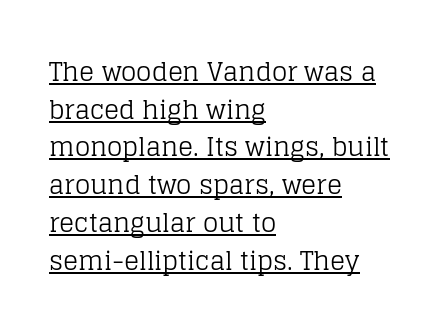
Q: Is the text bold? A: No.
Q: Is the text italic (slanted)? A: No, it is upright.
Q: Is the text underlined? A: Yes.
Q: How is the paragraph aligned? A: Left-aligned.
Q: Is the spacing between letters normal or unusually wide? A: Normal.
Q: Is the spacing between lines tight, normal or loose? A: Normal.
